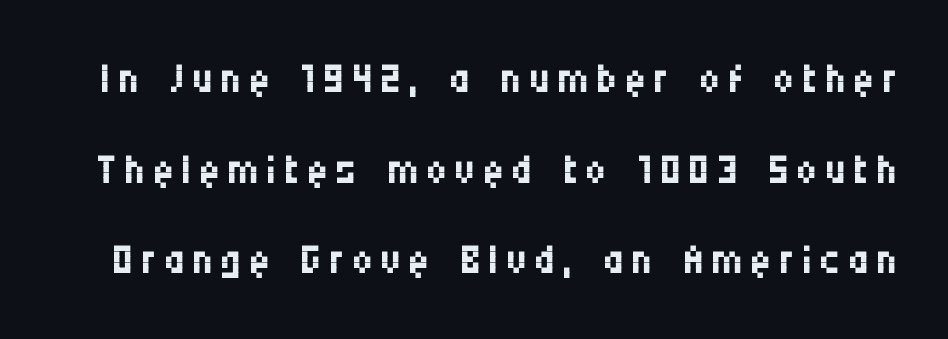
Q: Is the text bold? A: No.
Q: Is the text italic (slanted)? A: No, it is upright.
Q: Is the typeface a serif or a sans-serif typeface? A: Sans-serif.
Q: Is the text underlined? A: No.
Q: Is the spacing between lines tight, normal or loose? A: Normal.
Q: Width (condensed, normal, or wide)? A: Condensed.
Q: Stroke contrast? A: Medium.
Q: x-height? A: Large.
Q: Monospaced? A: No.
